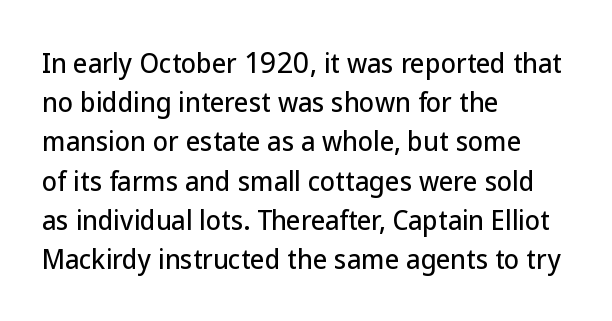
The image shows 25 px text type, upright; set left-aligned, normal line spacing (1.57x), normal letter spacing, not underlined.
